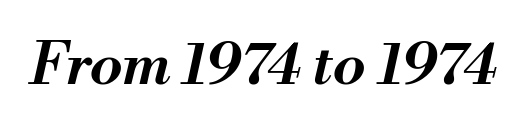
{"italic": "yes", "lean": "right", "slant_degrees": 13, "bold": "semi", "weight": "semibold", "width": "normal", "stroke_contrast": "medium", "x_height": "small", "monospaced": "no", "underline": "no", "letter_spacing": "normal", "letter_spacing_em": 0.0, "glyph_px": 59}
